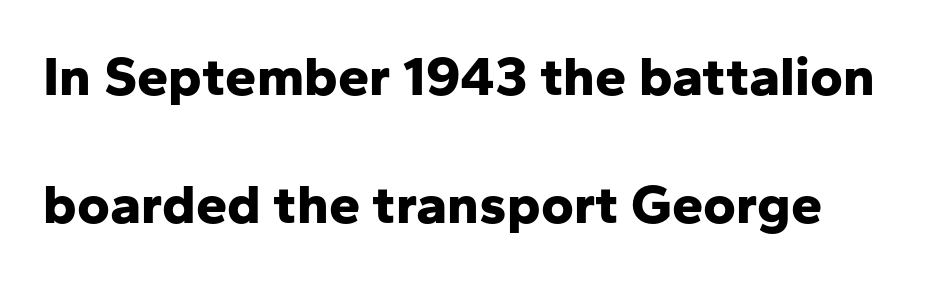
Q: Is the text bold? A: Yes.
Q: Is the text italic (slanted)? A: No, it is upright.
Q: Is the typeface a serif or a sans-serif typeface? A: Sans-serif.
Q: Is the text underlined? A: No.
Q: Is the spacing between letters normal or unusually wide? A: Normal.
Q: Is the spacing between lines tight, normal or loose? A: Loose.
Q: Width (condensed, normal, or wide)? A: Normal.
Q: Stroke contrast? A: Low.
Q: x-height? A: Medium.
Q: Monospaced? A: No.
